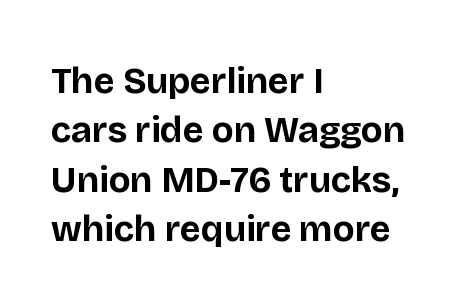
{"serif": "no", "italic": "no", "bold": "yes", "weight": "bold", "width": "normal", "stroke_contrast": "low", "x_height": "large", "monospaced": "no", "underline": "no", "align": "left", "line_spacing": "normal", "line_spacing_ratio": 1.37, "letter_spacing": "normal", "letter_spacing_em": 0.0, "glyph_px": 36}
